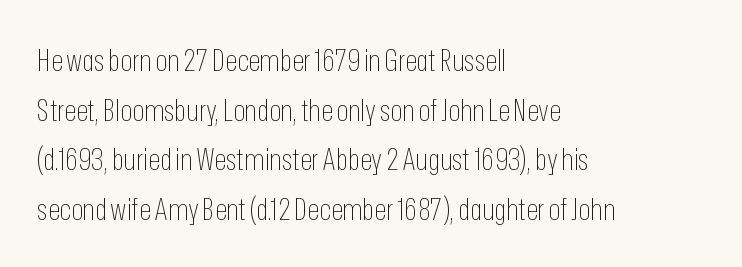
{"serif": "no", "italic": "no", "bold": "no", "weight": "thin", "width": "condensed", "stroke_contrast": "low", "x_height": "medium", "monospaced": "no", "underline": "no", "align": "left", "line_spacing": "normal", "line_spacing_ratio": 1.6, "letter_spacing": "normal", "letter_spacing_em": 0.0, "glyph_px": 31}
